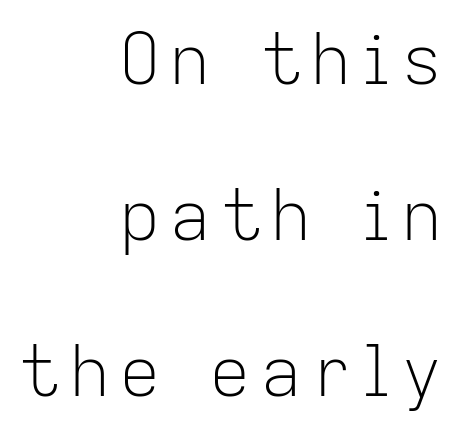
The image shows 69 px light sans-serif type, upright; set right-aligned, loose line spacing (2.26x), not underlined; low stroke contrast and a medium x-height.
